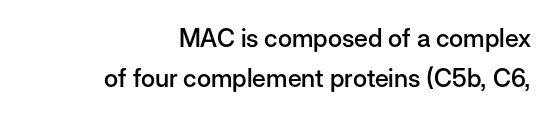
The image shows 25 px text type, upright; set right-aligned, normal line spacing (1.62x), normal letter spacing, not underlined.
